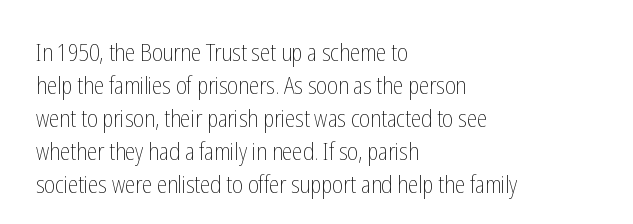
{"italic": "no", "bold": "no", "underline": "no", "align": "left", "line_spacing": "normal", "line_spacing_ratio": 1.44, "letter_spacing": "normal", "letter_spacing_em": 0.0, "glyph_px": 23}
